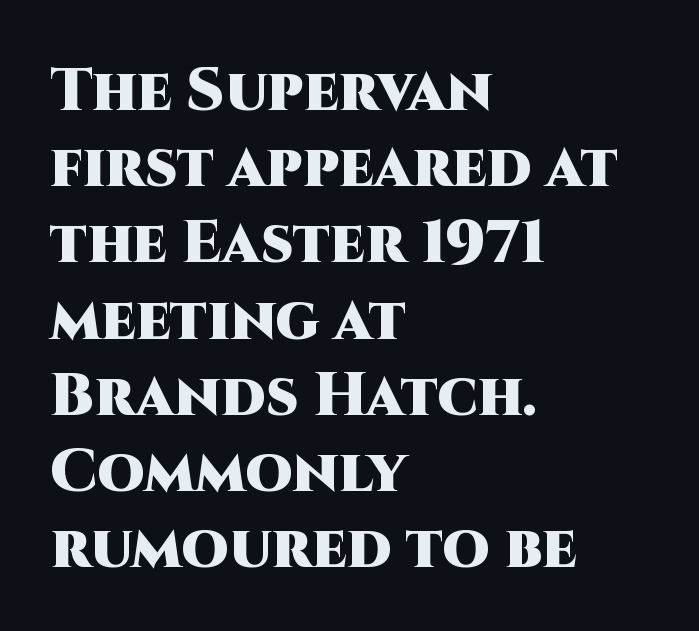
The letterforms sit shoulder to shoulder at normal distance. The letters stand straight up with perfectly vertical stems. In terms of weight, the rendering is a true, heavy bold. Is this a fixed-width face? No — the glyphs have proportional, varying widths. Glance below the letters and you will spot only blank space. Whoever set this chose a conventional vertical rhythm.
